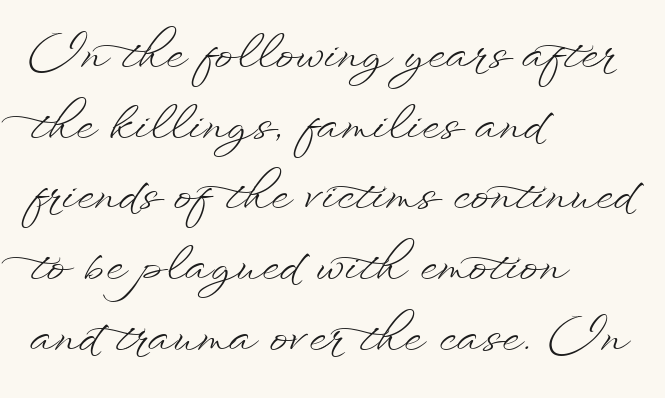
The image shows 45 px light, wide type; set left-aligned, normal line spacing (1.57x), normal letter spacing, not underlined; low stroke contrast and a small x-height.
